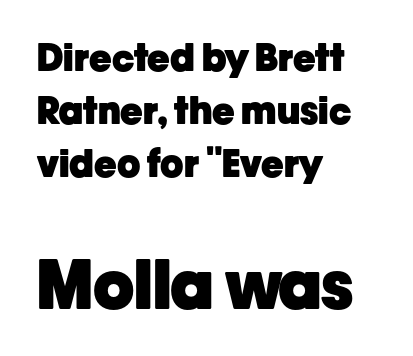
{"serif": "no", "italic": "no", "bold": "yes", "weight": "heavy", "width": "normal", "stroke_contrast": "low", "x_height": "medium", "monospaced": "no", "underline": "no", "align": "left", "line_spacing": "normal", "line_spacing_ratio": 1.4, "letter_spacing": "normal", "letter_spacing_em": 0.0, "larger_block": "second", "size_ratio": 1.76, "glyph_px": 67}
